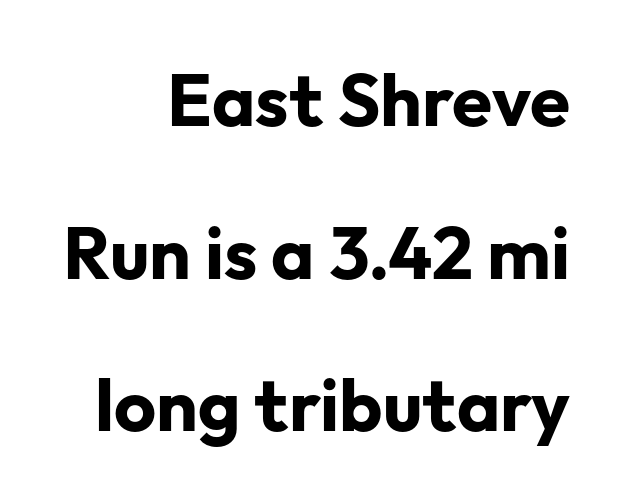
{"serif": "no", "italic": "no", "bold": "yes", "weight": "bold", "width": "normal", "stroke_contrast": "low", "x_height": "medium", "monospaced": "no", "underline": "no", "align": "right", "line_spacing": "loose", "line_spacing_ratio": 2.09, "letter_spacing": "normal", "letter_spacing_em": 0.0, "glyph_px": 73}
